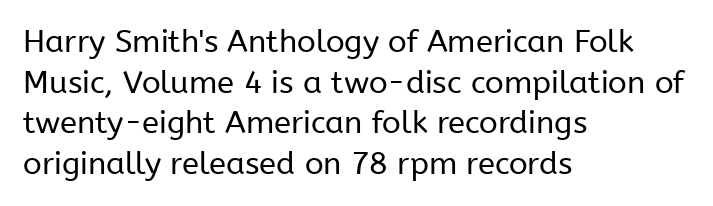
Words float on clear page, feet unadorned. Quick note: interline space is typical. The rendering uses natural spacing where letterforms have individual widths. The typesetter chose a ragged-right arrangement here. Ink coverage per letter is moderate at most. Nothing unusual about the tracking: characters are spaced as the font intends.
